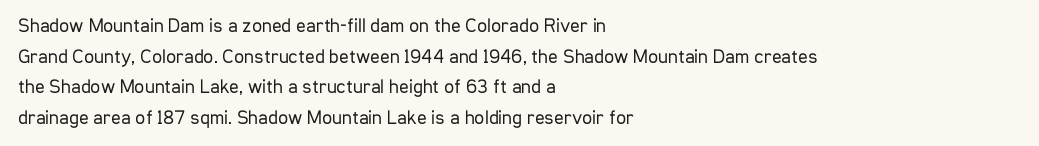
Q: Is the text bold? A: No.
Q: Is the text italic (slanted)? A: No, it is upright.
Q: Is the text underlined? A: No.
Q: How is the paragraph aligned? A: Left-aligned.
Q: Is the spacing between letters normal or unusually wide? A: Normal.
Q: Is the spacing between lines tight, normal or loose? A: Normal.
